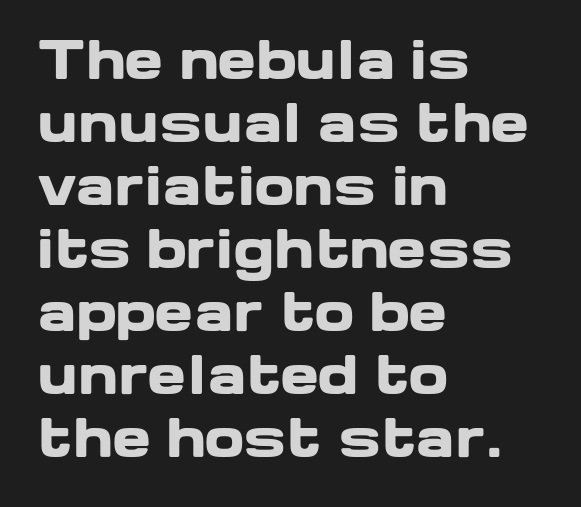
The image shows 52 px heavy, wide sans-serif type, upright; set left-aligned, line spacing 1.21x, normal letter spacing, not underlined; low stroke contrast and a medium x-height.
